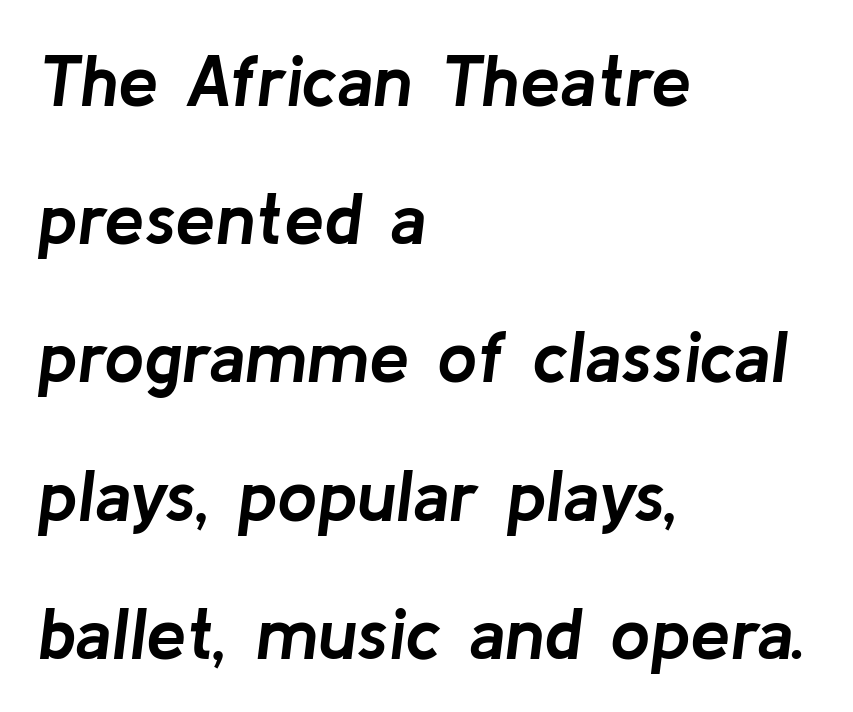
{"italic": "yes", "lean": "right", "slant_degrees": 8, "bold": "yes", "weight": "semibold", "width": "normal", "stroke_contrast": "low", "x_height": "medium", "monospaced": "no", "underline": "no", "align": "left", "line_spacing": "loose", "line_spacing_ratio": 1.92, "letter_spacing": "normal", "letter_spacing_em": 0.0, "glyph_px": 72}
